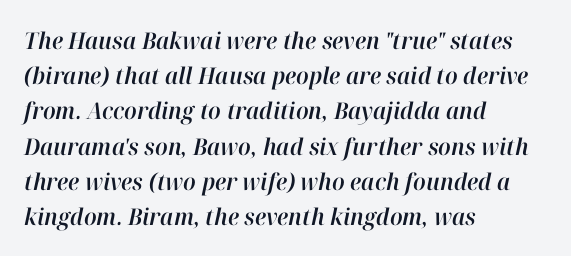
{"italic": "yes", "lean": "right", "slant_degrees": 12, "underline": "no", "align": "left", "line_spacing": "normal", "line_spacing_ratio": 1.53, "letter_spacing": "normal", "letter_spacing_em": 0.0, "glyph_px": 23}
